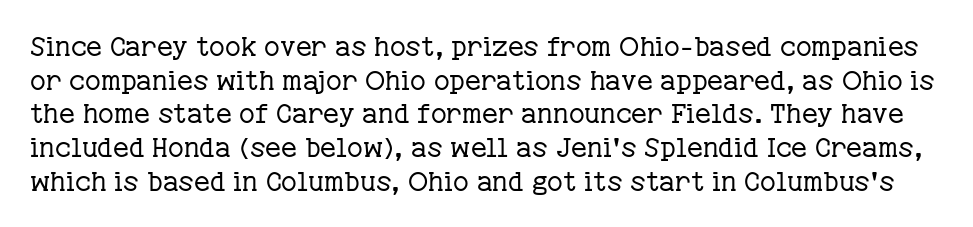
The image shows 27 px text type, upright; set normal line spacing (1.25x), normal letter spacing, not underlined.
